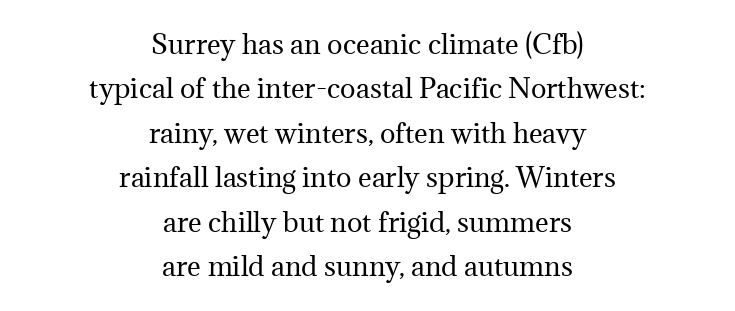
{"italic": "no", "bold": "no", "underline": "no", "align": "center", "line_spacing_ratio": 1.71, "letter_spacing": "normal", "letter_spacing_em": 0.0, "glyph_px": 26}
